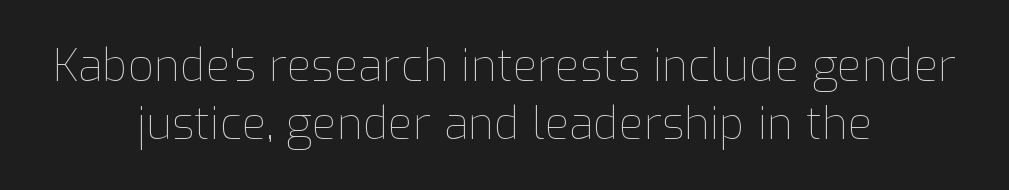
{"italic": "no", "bold": "no", "weight": "thin", "width": "normal", "stroke_contrast": "low", "x_height": "medium", "monospaced": "no", "underline": "no", "align": "center", "line_spacing": "normal", "line_spacing_ratio": 1.3, "letter_spacing": "normal", "letter_spacing_em": 0.0, "glyph_px": 45}
